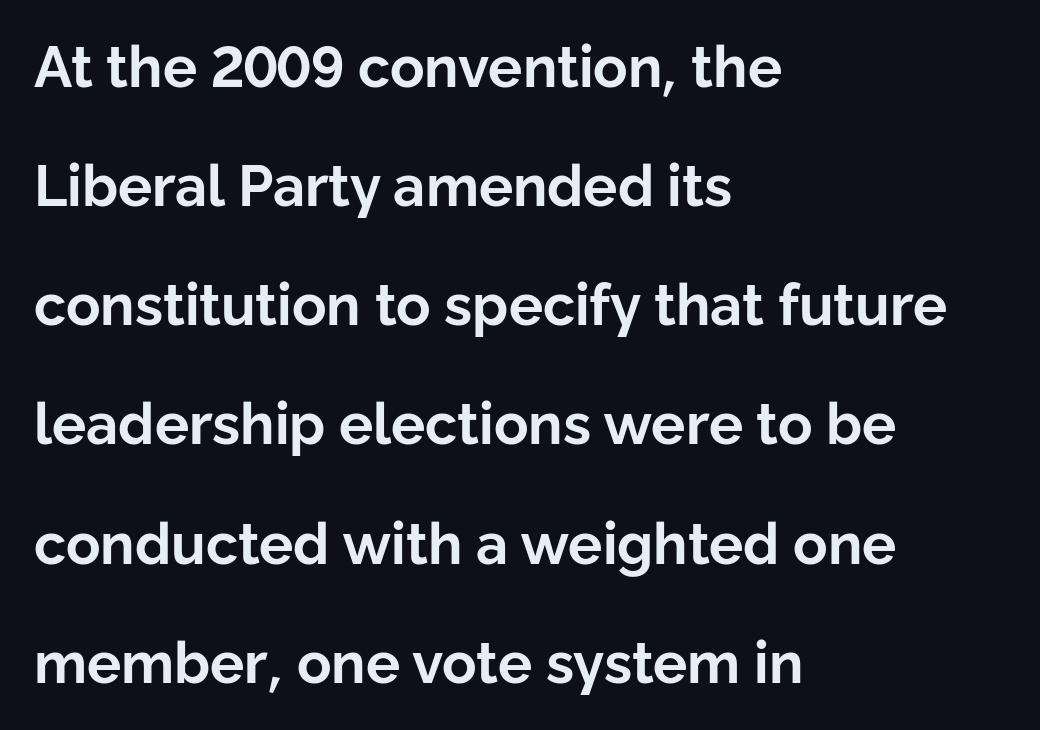
{"serif": "no", "italic": "no", "bold": "yes", "weight": "bold", "width": "normal", "stroke_contrast": "low", "x_height": "medium", "monospaced": "no", "underline": "no", "align": "left", "line_spacing": "loose", "line_spacing_ratio": 2.09, "letter_spacing": "normal", "letter_spacing_em": 0.0, "glyph_px": 57}
